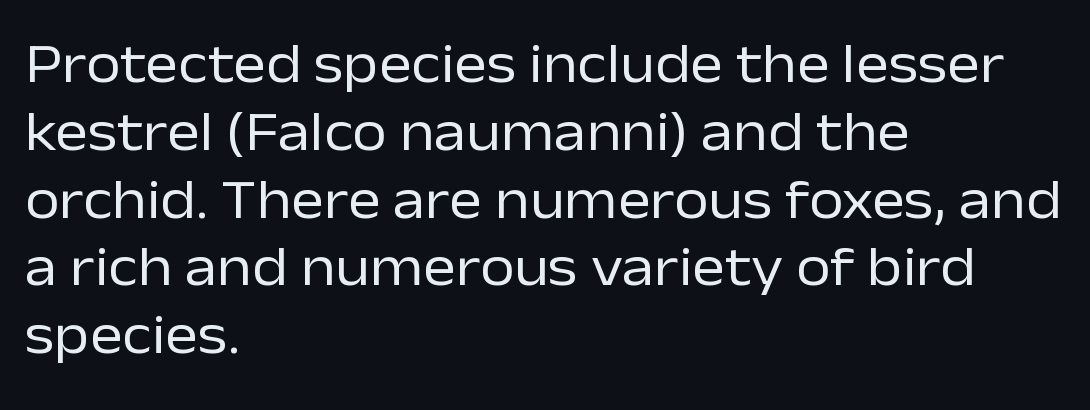
The letters carry no serifs — their stems end cleanly without finishing strokes. Letters rest on an invisible, unmarked baseline. A student would call this left alignment; a typographer would say flush left, rag right. Think standard paragraph weight, or any step lighter than that.
